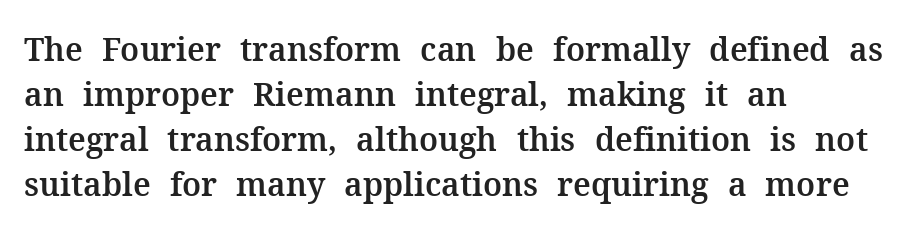
The image shows 32 px serif type, upright; set left-aligned, normal line spacing (1.41x), normal letter spacing, not underlined; medium stroke contrast and a medium x-height.
